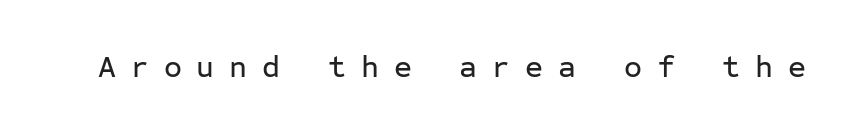
{"serif": "no", "italic": "no", "width": "normal", "stroke_contrast": "low", "x_height": "medium", "monospaced": "yes", "underline": "no", "letter_spacing": "wide", "letter_spacing_em": 0.48, "glyph_px": 31}
